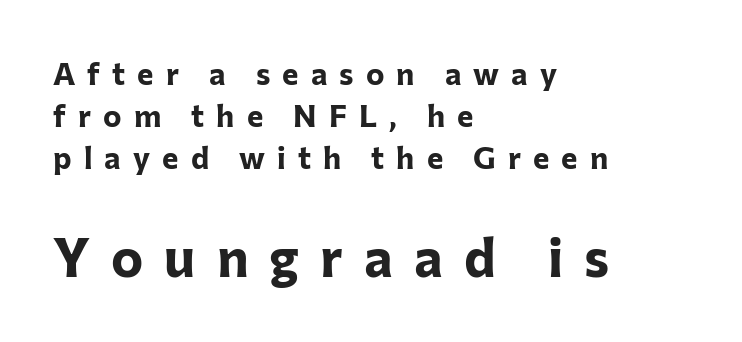
{"serif": "no", "italic": "no", "bold": "yes", "weight": "bold", "width": "normal", "stroke_contrast": "low", "x_height": "medium", "monospaced": "no", "underline": "no", "align": "left", "line_spacing": "normal", "line_spacing_ratio": 1.35, "letter_spacing": "wide", "letter_spacing_em": 0.39, "larger_block": "second", "size_ratio": 1.74, "glyph_px": 54}
